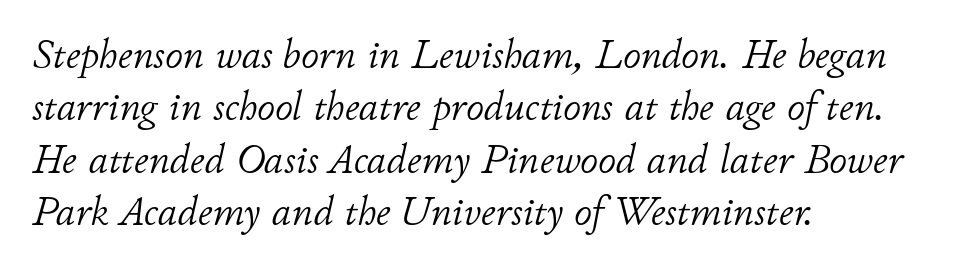
{"italic": "yes", "lean": "right", "slant_degrees": 11, "bold": "no", "weight": "light", "width": "normal", "stroke_contrast": "low", "x_height": "small", "monospaced": "no", "underline": "no", "align": "left", "line_spacing": "normal", "line_spacing_ratio": 1.31, "letter_spacing": "normal", "letter_spacing_em": 0.0, "glyph_px": 40}
